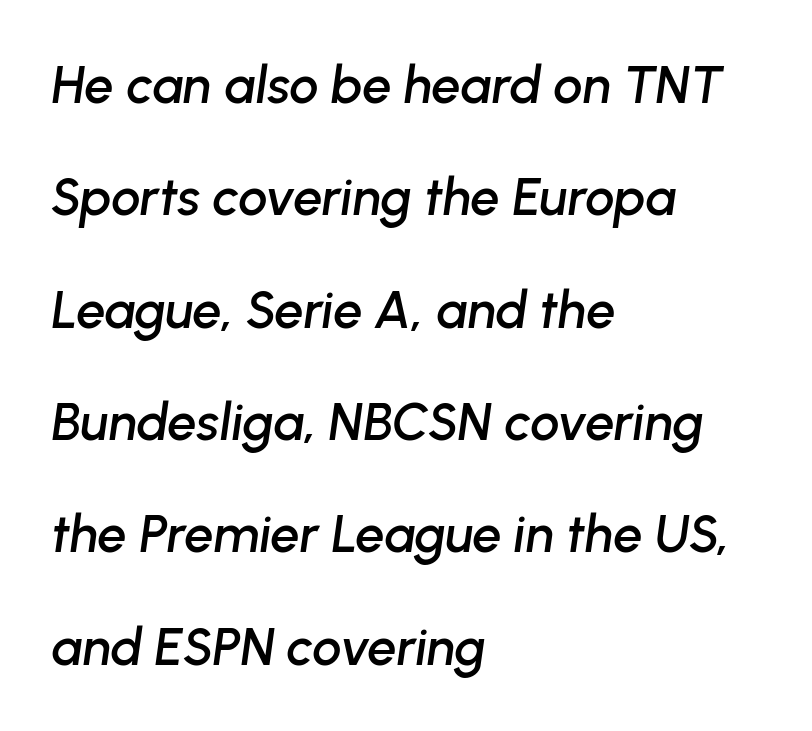
Q: Is the text italic (slanted)? A: Yes, it leans right by about 8 degrees.
Q: Is the text underlined? A: No.
Q: How is the paragraph aligned? A: Left-aligned.
Q: Is the spacing between letters normal or unusually wide? A: Normal.
Q: Is the spacing between lines tight, normal or loose? A: Loose.
Q: Width (condensed, normal, or wide)? A: Normal.
Q: Stroke contrast? A: Low.
Q: x-height? A: Medium.
Q: Monospaced? A: No.
